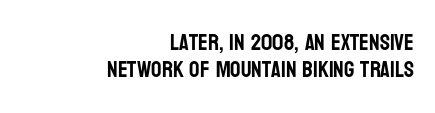
The image shows 23 px text type, upright; set right-aligned, line spacing 1.18x, normal letter spacing, not underlined.
